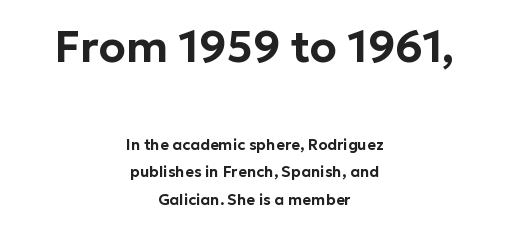
{"serif": "no", "italic": "no", "width": "normal", "stroke_contrast": "low", "x_height": "medium", "monospaced": "no", "underline": "no", "align": "center", "line_spacing_ratio": 1.83, "letter_spacing": "normal", "letter_spacing_em": 0.0, "larger_block": "first", "size_ratio": 2.93, "glyph_px": 44}
